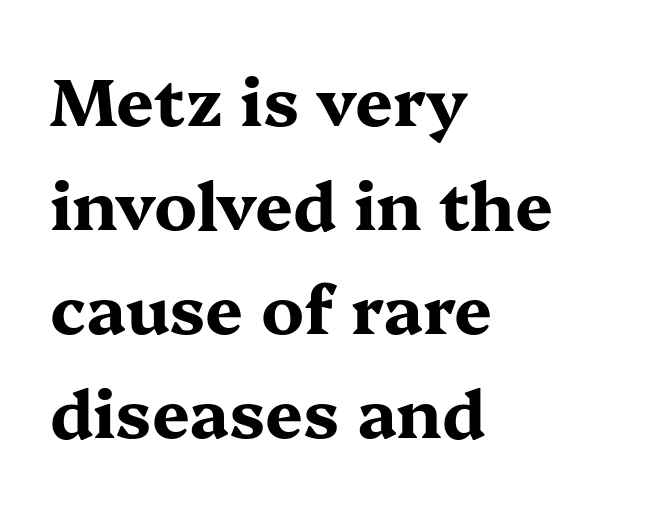
{"serif": "yes", "italic": "no", "bold": "yes", "weight": "bold", "width": "wide", "stroke_contrast": "medium", "x_height": "medium", "monospaced": "no", "underline": "no", "align": "left", "line_spacing": "normal", "line_spacing_ratio": 1.55, "letter_spacing": "normal", "letter_spacing_em": 0.0, "glyph_px": 67}
